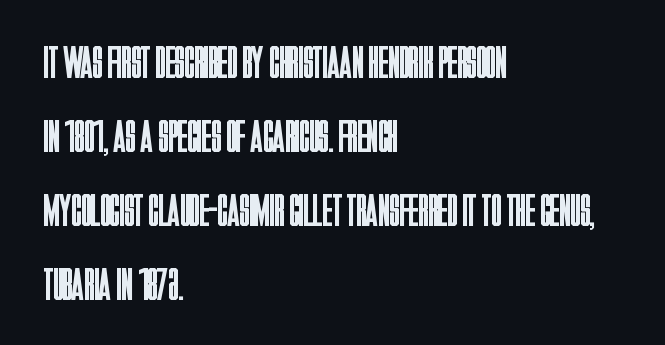
{"serif": "no", "italic": "no", "bold": "no", "weight": "regular", "width": "condensed", "stroke_contrast": "low", "x_height": "large", "monospaced": "no", "underline": "no", "align": "left", "line_spacing": "normal", "line_spacing_ratio": 1.61, "letter_spacing": "normal", "letter_spacing_em": 0.0, "glyph_px": 46}
